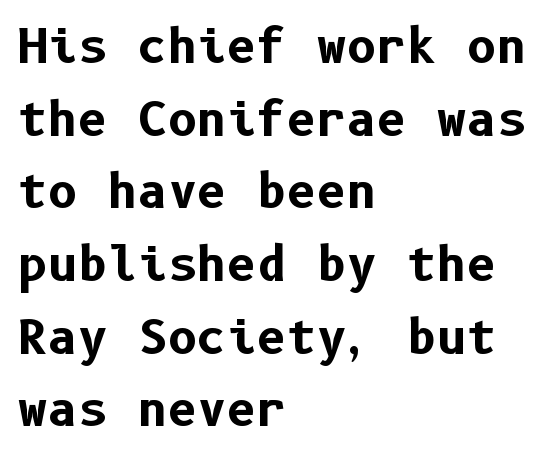
The image shows 46 px bold sans-serif type, upright; set left-aligned, normal line spacing (1.58x), normal letter spacing, not underlined; low stroke contrast and a medium x-height.
